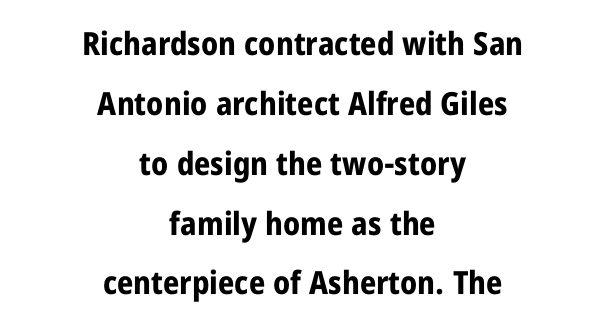
Every row of glyphs is offset so its center matches the block's center. This sample has the flowing, uneven cadence of proportional lettering. The letters stand upright; this is a roman face. A full-strength bold gives these letters their thick strokes. There is no visible air inserted between adjacent glyphs. A bare baseline throughout the passage.
